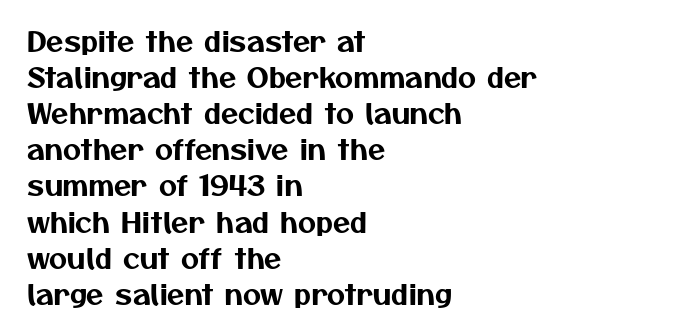
Q: Is the typeface a serif or a sans-serif typeface? A: Sans-serif.
Q: Is the text underlined? A: No.
Q: How is the paragraph aligned? A: Left-aligned.
Q: Is the spacing between letters normal or unusually wide? A: Normal.
Q: Is the spacing between lines tight, normal or loose? A: Normal.
Q: Width (condensed, normal, or wide)? A: Normal.
Q: Stroke contrast? A: Medium.
Q: x-height? A: Medium.
Q: Monospaced? A: No.
